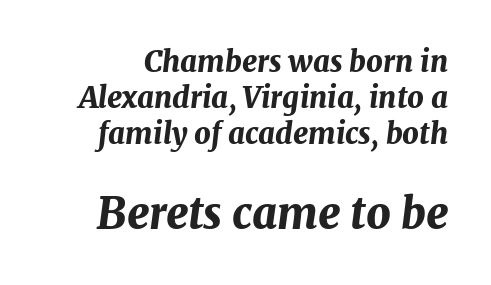
Q: Is the text bold? A: Yes.
Q: Is the text italic (slanted)? A: Yes, it leans right by about 7 degrees.
Q: Is the text underlined? A: No.
Q: Is the spacing between letters normal or unusually wide? A: Normal.
Q: Is the spacing between lines tight, normal or loose? A: Normal.
Q: Which block of text is set in a larger size, the first (top) or the second (bottom)? A: The second (bottom) one.
Q: Width (condensed, normal, or wide)? A: Normal.
Q: Stroke contrast? A: Medium.
Q: x-height? A: Medium.
Q: Monospaced? A: No.
